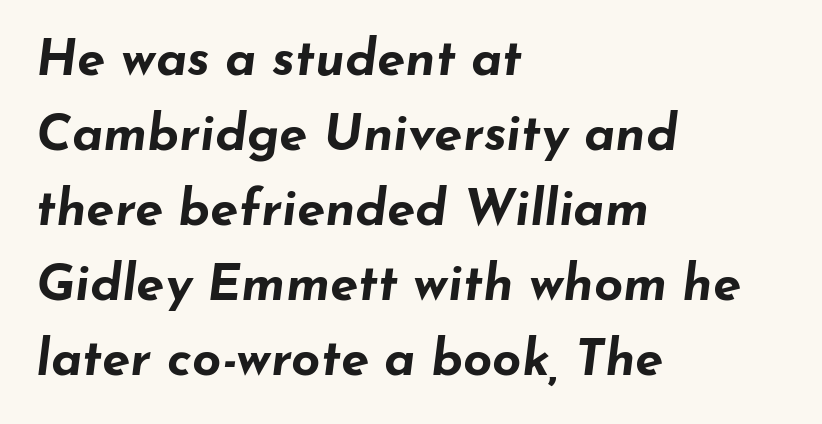
The image shows 51 px bold, wide type, italic (leaning right); set left-aligned, normal line spacing (1.47x), normal letter spacing, not underlined; low stroke contrast and a small x-height.
